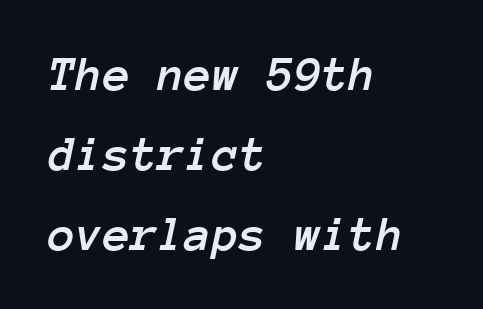
{"italic": "yes", "lean": "right", "slant_degrees": 12, "width": "normal", "stroke_contrast": "low", "x_height": "medium", "monospaced": "yes", "underline": "no", "align": "left", "line_spacing": "normal", "line_spacing_ratio": 1.6, "letter_spacing": "normal", "letter_spacing_em": 0.0, "glyph_px": 50}
